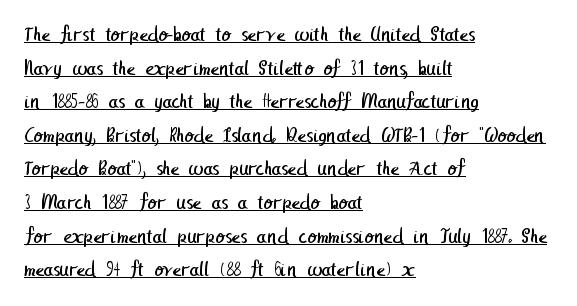
The letters sit at their default tracking, neither squeezed nor spread. A continuous stroke trails under the words, as in a hyperlink. Leading: standard. A quiet, ordinary-to-light weight characterises the typeface. Line starts are locked; line ends wander.
